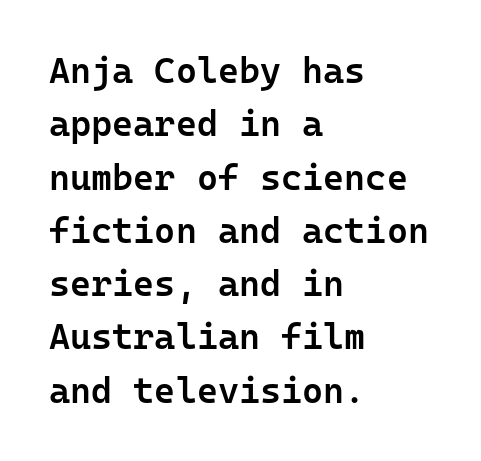
Q: Is the text bold? A: Semi-bold.
Q: Is the text italic (slanted)? A: No, it is upright.
Q: Is the typeface a serif or a sans-serif typeface? A: Sans-serif.
Q: Is the text underlined? A: No.
Q: How is the paragraph aligned? A: Left-aligned.
Q: Is the spacing between letters normal or unusually wide? A: Normal.
Q: Is the spacing between lines tight, normal or loose? A: Normal.
Q: Width (condensed, normal, or wide)? A: Normal.
Q: Stroke contrast? A: Low.
Q: x-height? A: Medium.
Q: Monospaced? A: Yes.
